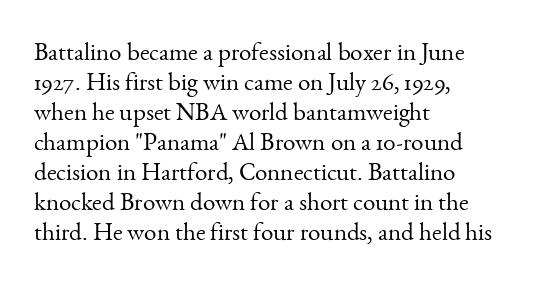
{"italic": "no", "bold": "no", "underline": "no", "align": "left", "line_spacing_ratio": 1.2, "letter_spacing": "normal", "letter_spacing_em": 0.0, "glyph_px": 25}
